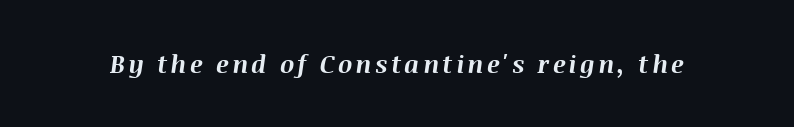
The image shows 25 px bold type, italic (leaning right); set not underlined.
